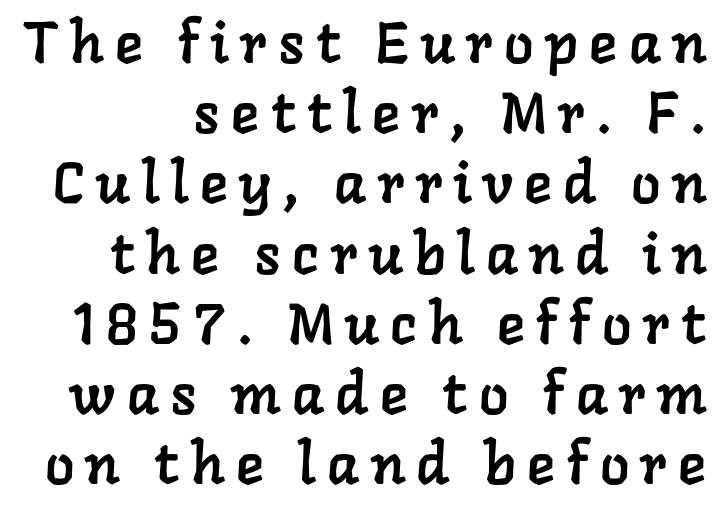
{"serif": "yes", "width": "normal", "stroke_contrast": "low", "x_height": "medium", "monospaced": "no", "underline": "no", "line_spacing_ratio": 1.21, "letter_spacing": "wide", "letter_spacing_em": 0.2, "glyph_px": 58}
